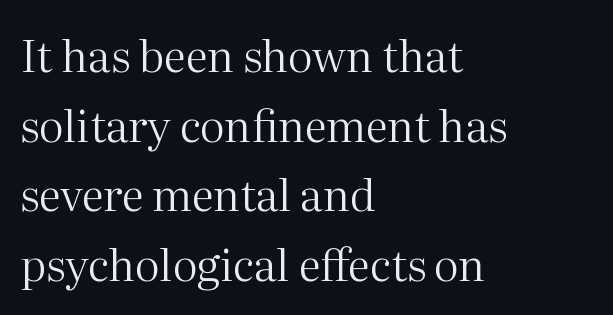
The image shows 44 px regular-weight serif type, upright; set left-aligned, normal line spacing (1.58x), normal letter spacing, not underlined; medium stroke contrast and a medium x-height.
